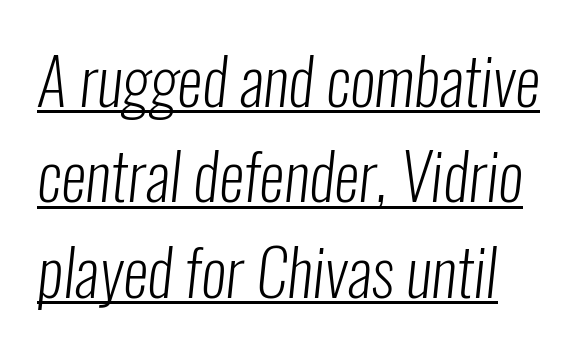
Q: Is the text bold? A: No.
Q: Is the typeface a serif or a sans-serif typeface? A: Sans-serif.
Q: Is the text underlined? A: Yes.
Q: How is the paragraph aligned? A: Left-aligned.
Q: Is the spacing between letters normal or unusually wide? A: Normal.
Q: Is the spacing between lines tight, normal or loose? A: Normal.
Q: Width (condensed, normal, or wide)? A: Condensed.
Q: Stroke contrast? A: Low.
Q: x-height? A: Medium.
Q: Monospaced? A: No.
